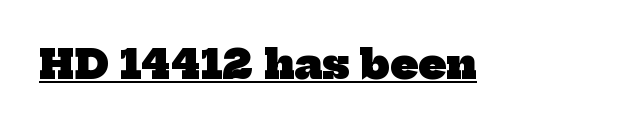
Q: Is the text bold? A: Yes.
Q: Is the typeface a serif or a sans-serif typeface? A: Serif.
Q: Is the text underlined? A: Yes.
Q: Is the spacing between letters normal or unusually wide? A: Normal.
Q: Width (condensed, normal, or wide)? A: Normal.
Q: Stroke contrast? A: Low.
Q: x-height? A: Medium.
Q: Monospaced? A: No.
